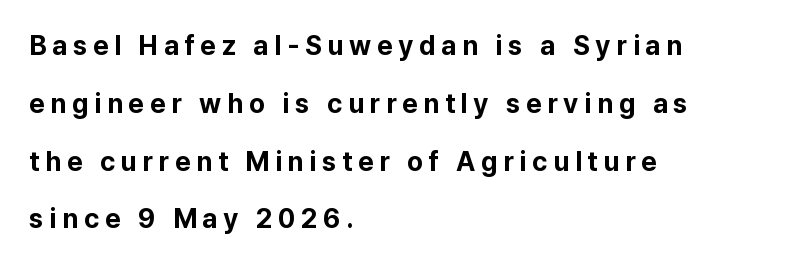
Q: Is the text bold? A: Yes.
Q: Is the text italic (slanted)? A: No, it is upright.
Q: Is the text underlined? A: No.
Q: How is the paragraph aligned? A: Left-aligned.
Q: Is the spacing between letters normal or unusually wide? A: Unusually wide.
Q: Is the spacing between lines tight, normal or loose? A: Loose.
